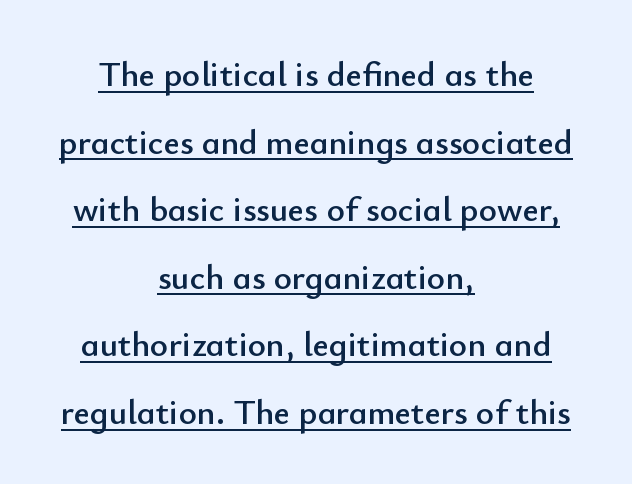
Q: Is the text italic (slanted)? A: No, it is upright.
Q: Is the typeface a serif or a sans-serif typeface? A: Sans-serif.
Q: Is the text underlined? A: Yes.
Q: How is the paragraph aligned? A: Centered.
Q: Is the spacing between letters normal or unusually wide? A: Normal.
Q: Is the spacing between lines tight, normal or loose? A: Loose.
Q: Width (condensed, normal, or wide)? A: Normal.
Q: Stroke contrast? A: Low.
Q: x-height? A: Small.
Q: Monospaced? A: No.
